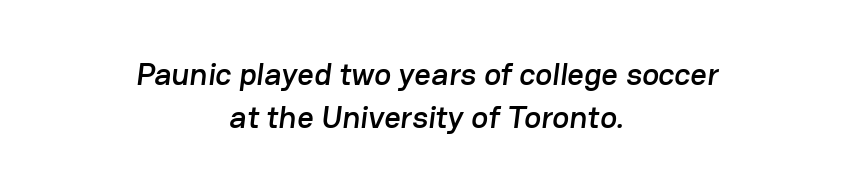
{"serif": "no", "width": "normal", "stroke_contrast": "low", "x_height": "medium", "monospaced": "no", "underline": "no", "align": "center", "line_spacing": "normal", "line_spacing_ratio": 1.35, "letter_spacing": "normal", "letter_spacing_em": 0.0, "glyph_px": 32}
